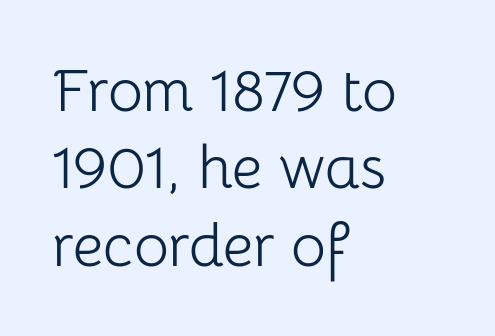
The image shows 60 px light sans-serif type, upright; set left-aligned, normal line spacing (1.29x), normal letter spacing, not underlined; low stroke contrast and a medium x-height.
